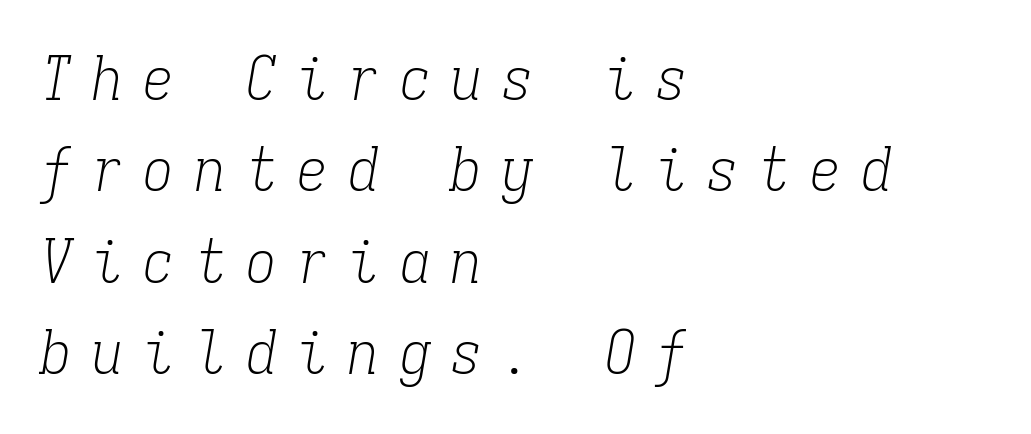
Compared with typical paragraphs, the rows here are spaced about the same. Short and long lines alike share a common starting point at left. The specimen omits any rule beneath the text block's lines. Are there feet on the stems? There are — it's a serif.
